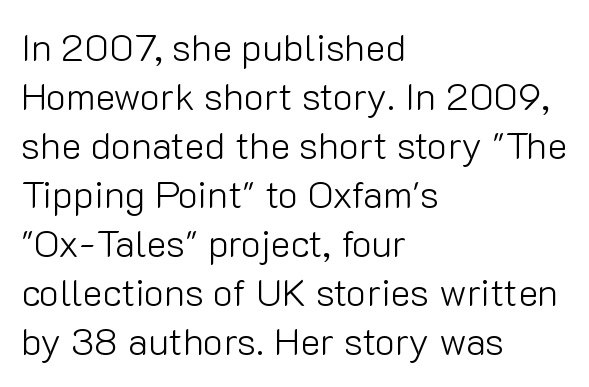
{"serif": "no", "italic": "no", "bold": "no", "weight": "light", "width": "normal", "stroke_contrast": "low", "x_height": "medium", "monospaced": "no", "underline": "no", "align": "left", "line_spacing": "normal", "line_spacing_ratio": 1.29, "letter_spacing": "normal", "letter_spacing_em": 0.0, "glyph_px": 38}
